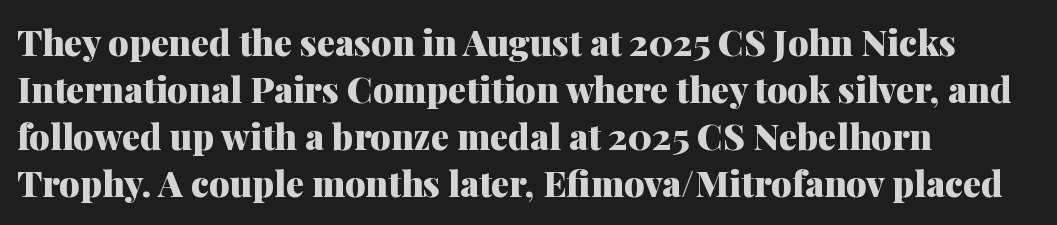
Q: Is the text bold? A: Yes.
Q: Is the text italic (slanted)? A: No, it is upright.
Q: Is the typeface a serif or a sans-serif typeface? A: Serif.
Q: Is the text underlined? A: No.
Q: How is the paragraph aligned? A: Left-aligned.
Q: Is the spacing between letters normal or unusually wide? A: Normal.
Q: Is the spacing between lines tight, normal or loose? A: Normal.
Q: Width (condensed, normal, or wide)? A: Normal.
Q: Stroke contrast? A: Medium.
Q: x-height? A: Medium.
Q: Monospaced? A: No.
